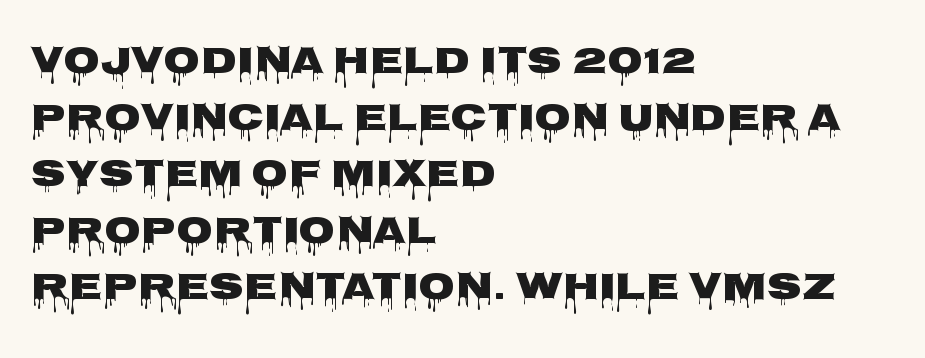
Any mark beneath the type? The region is blank. Spacing verdict: proportional, widths tailored to each character. The typeface chosen for these lines omits serifs. In terms of leading, this rendering sits right in the middle. Notice how the passage keeps a crisp vertical edge on the left only. Quick note: not italic, upright.
